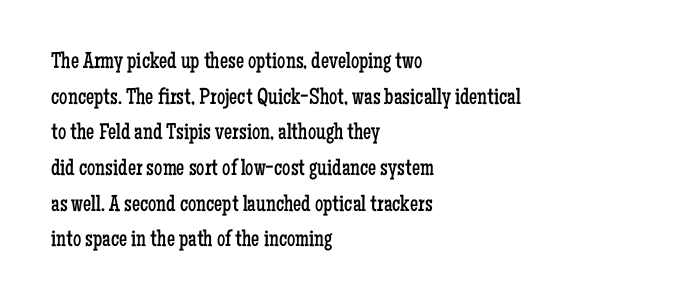
{"italic": "no", "bold": "no", "underline": "no", "align": "left", "line_spacing": "normal", "line_spacing_ratio": 1.55, "letter_spacing": "normal", "letter_spacing_em": 0.0, "glyph_px": 23}
